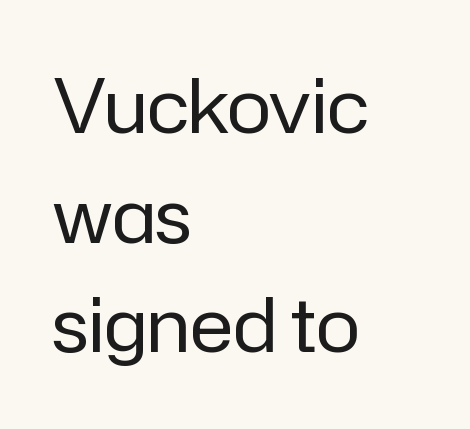
The specimen reads as upright at a glance. Does the leading feel generous? No, just average. Is the block centered? No — it sits flush against the left margin. Vertical stems look standard width or narrower in stroke.
